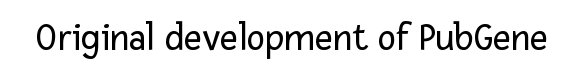
A typesetter would mark this as roman, not italic. The glyphs are unaccompanied by any horizontal stroke below them. The weight tops out at a normal text grade. Here the glyphs are tracked normally, forming tight word shapes. Letterform terminals end flat and unadorned throughout the passage.
